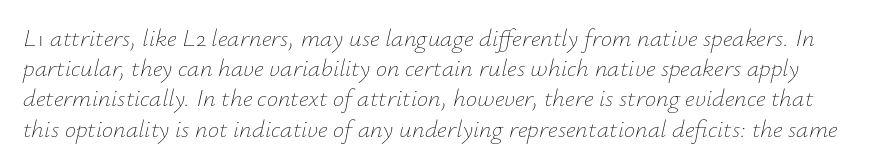
The image shows 25 px text type, italic (leaning right); set line spacing 1.21x, normal letter spacing, not underlined.
